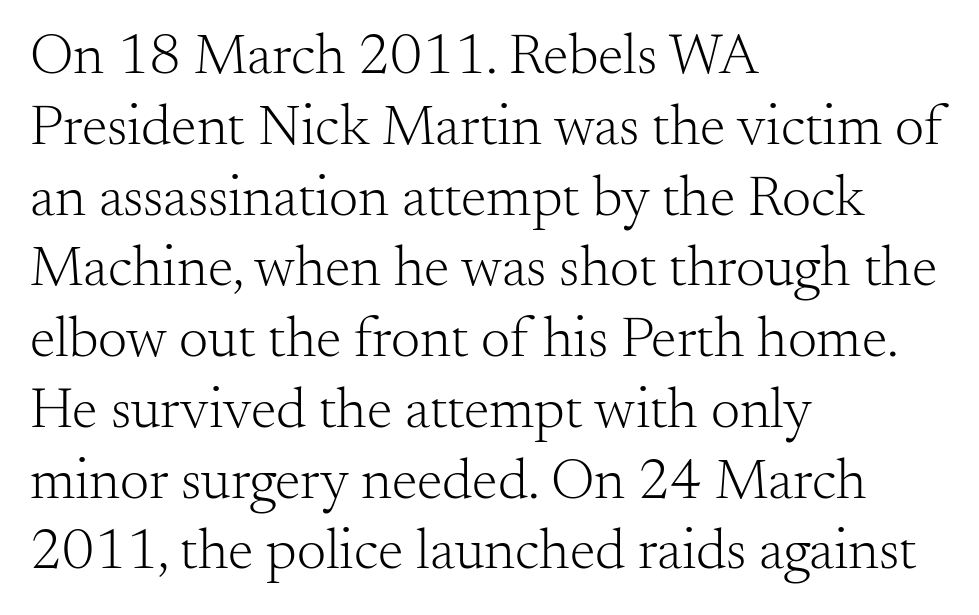
Q: Is the text bold? A: No.
Q: Is the text italic (slanted)? A: No, it is upright.
Q: Is the typeface a serif or a sans-serif typeface? A: Serif.
Q: Is the text underlined? A: No.
Q: How is the paragraph aligned? A: Left-aligned.
Q: Is the spacing between letters normal or unusually wide? A: Normal.
Q: Width (condensed, normal, or wide)? A: Normal.
Q: Stroke contrast? A: Medium.
Q: x-height? A: Small.
Q: Monospaced? A: No.
